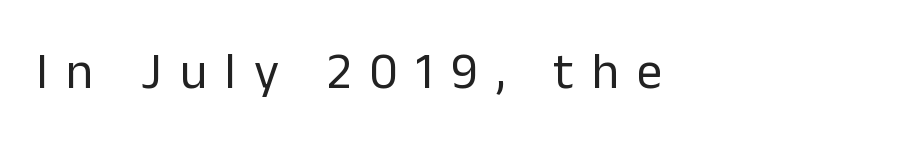
Q: Is the text bold? A: No.
Q: Is the text italic (slanted)? A: No, it is upright.
Q: Is the typeface a serif or a sans-serif typeface? A: Sans-serif.
Q: Is the text underlined? A: No.
Q: How is the paragraph aligned? A: Left-aligned.
Q: Is the spacing between letters normal or unusually wide? A: Unusually wide.
Q: Width (condensed, normal, or wide)? A: Normal.
Q: Stroke contrast? A: Low.
Q: x-height? A: Medium.
Q: Monospaced? A: No.
